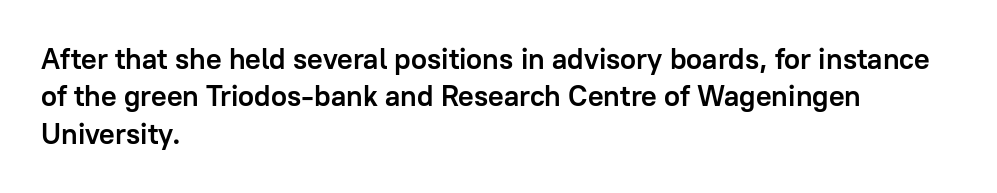
The image shows 29 px semibold sans-serif type, upright; set left-aligned, normal line spacing (1.29x), normal letter spacing, not underlined; low stroke contrast and a medium x-height.
